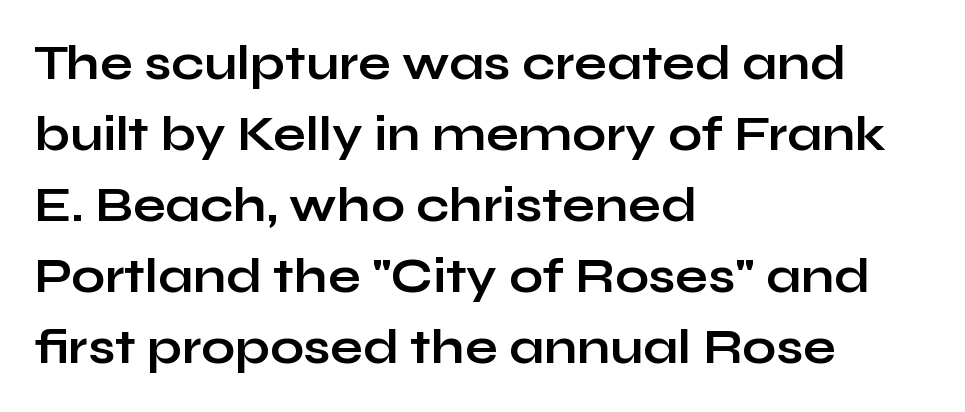
Short note: letters normally spaced. Evenly set lines give the paragraph a standard silhouette. Do the characters align in a grid? No, the font is proportional. The letters are bold, with thick, heavy strokes.
